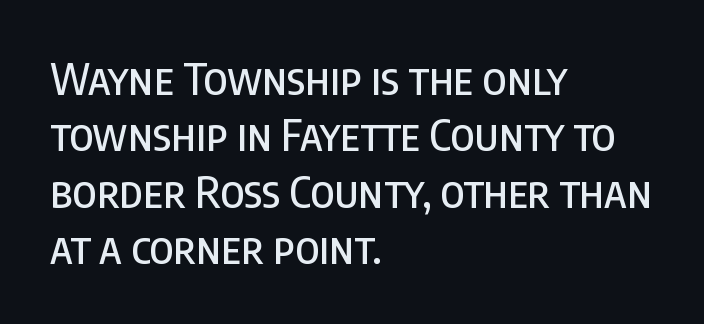
Upright lettering throughout. A student would call this left alignment; a typographer would say flush left, rag right. Looks like regular typesetting: each glyph gets only the width it needs. This rendering features lettering with no underline. The passage shown has conventional tracking throughout. Line spacing here is normal.
